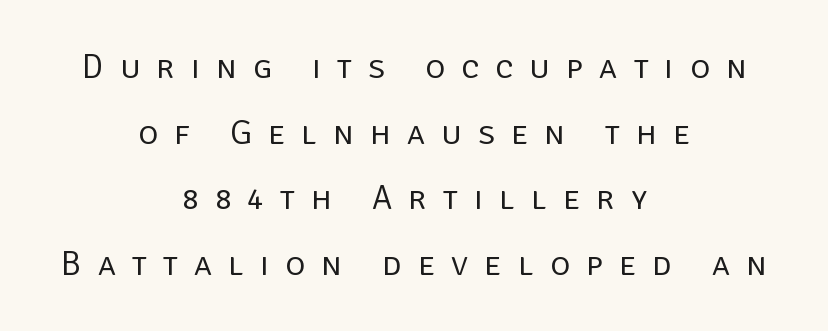
{"serif": "no", "italic": "no", "bold": "no", "weight": "regular", "width": "normal", "stroke_contrast": "low", "x_height": "large", "monospaced": "no", "underline": "no", "align": "center", "line_spacing": "loose", "line_spacing_ratio": 1.93, "letter_spacing": "wide", "letter_spacing_em": 0.48, "glyph_px": 34}
